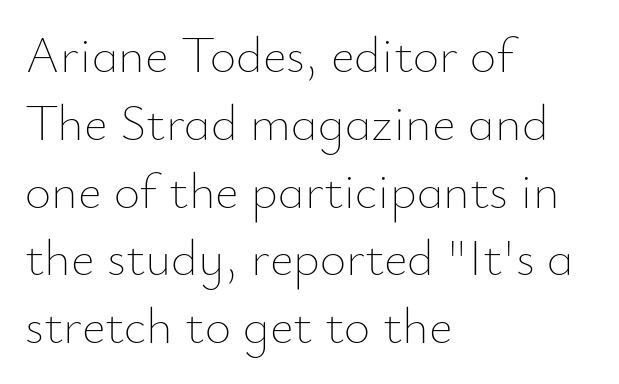
Q: Is the text bold? A: No.
Q: Is the text italic (slanted)? A: No, it is upright.
Q: Is the text underlined? A: No.
Q: How is the paragraph aligned? A: Left-aligned.
Q: Is the spacing between letters normal or unusually wide? A: Normal.
Q: Is the spacing between lines tight, normal or loose? A: Normal.
Q: Width (condensed, normal, or wide)? A: Normal.
Q: Stroke contrast? A: Low.
Q: x-height? A: Small.
Q: Monospaced? A: No.
